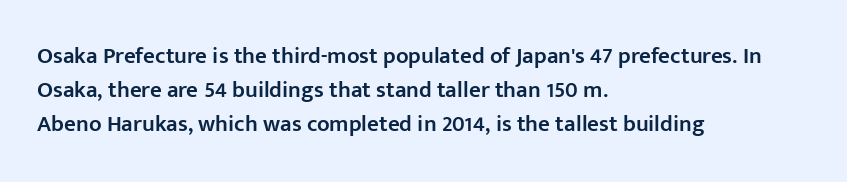
Q: Is the text bold? A: Semi-bold.
Q: Is the text italic (slanted)? A: No, it is upright.
Q: Is the text underlined? A: No.
Q: How is the paragraph aligned? A: Left-aligned.
Q: Is the spacing between letters normal or unusually wide? A: Normal.
Q: Is the spacing between lines tight, normal or loose? A: Normal.
